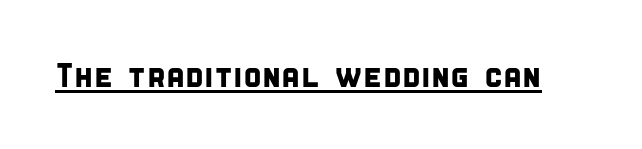
Q: Is the typeface a serif or a sans-serif typeface? A: Sans-serif.
Q: Is the text underlined? A: Yes.
Q: Is the spacing between letters normal or unusually wide? A: Normal.
Q: Width (condensed, normal, or wide)? A: Condensed.
Q: Stroke contrast? A: Low.
Q: x-height? A: Large.
Q: Monospaced? A: No.
